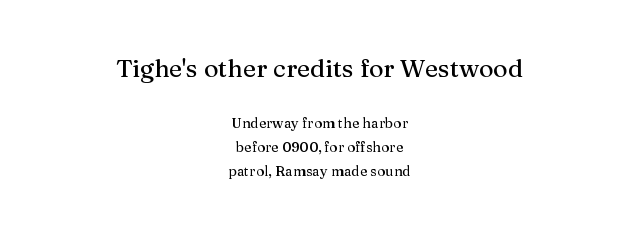
The image shows 25 px text type, upright; set centered, normal line spacing (1.7x), normal letter spacing, not underlined; the first (top) block is 1.79x larger.
